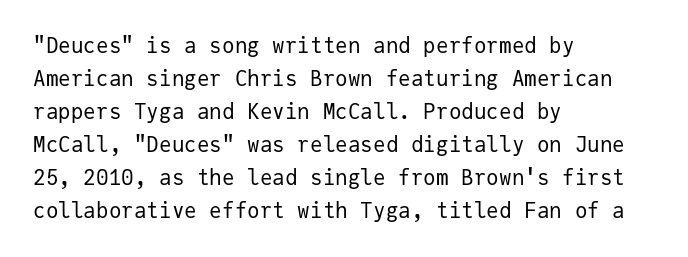
No italicization has been applied; the sample stays upright. This rendering features lettering with no underline. Summary of weight: not heavy and not bold. The typesetter chose a ragged-right arrangement here. The vertical gap from one line to the next is medium.
